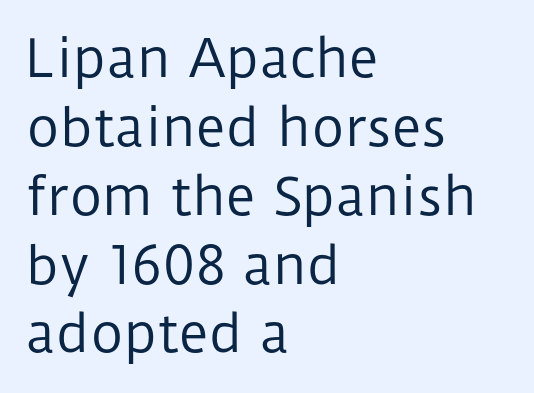
The image shows 51 px regular-weight sans-serif type, upright; set left-aligned, normal line spacing (1.35x), normal letter spacing, not underlined; low stroke contrast and a medium x-height.
